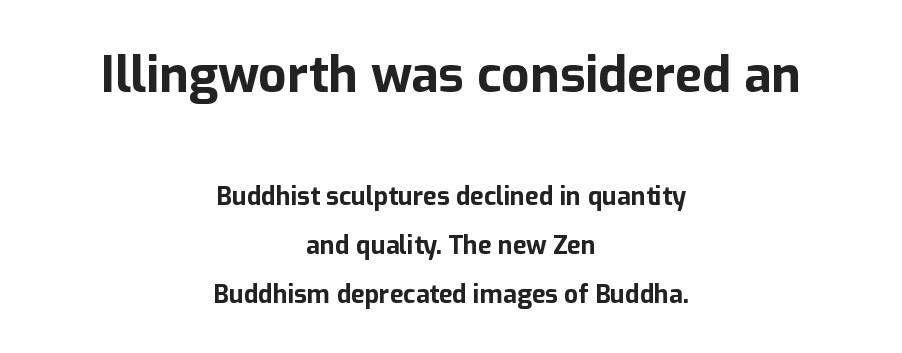
{"serif": "no", "italic": "no", "bold": "yes", "weight": "bold", "width": "normal", "stroke_contrast": "low", "x_height": "medium", "monospaced": "no", "underline": "no", "align": "center", "line_spacing": "loose", "line_spacing_ratio": 1.96, "letter_spacing": "normal", "letter_spacing_em": 0.0, "larger_block": "first", "size_ratio": 2.0, "glyph_px": 50}
